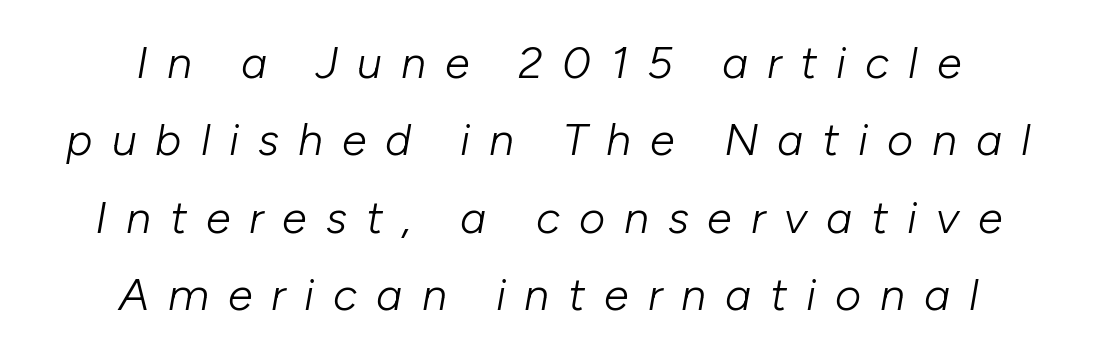
Words float on clear page, feet unadorned. The paragraph shown floats in the horizontal middle. The lettering tilts uniformly, giving the passage an italic look. Display-style spreading of the glyphs; the letterfit is very open. Is this a fixed-width face? No — the glyphs have proportional, varying widths. A light-to-regular cut is what we see here.
